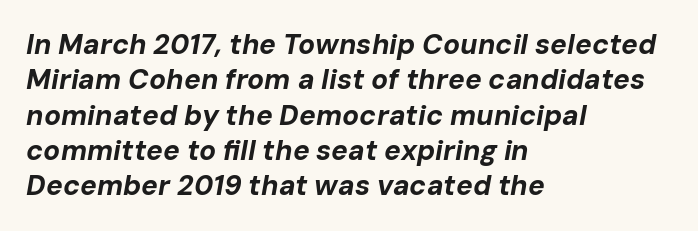
Q: Is the text bold? A: Yes.
Q: Is the text italic (slanted)? A: Yes, it leans right by about 10 degrees.
Q: Is the text underlined? A: No.
Q: How is the paragraph aligned? A: Left-aligned.
Q: Is the spacing between letters normal or unusually wide? A: Normal.
Q: Is the spacing between lines tight, normal or loose? A: Normal.
Q: Width (condensed, normal, or wide)? A: Normal.
Q: Stroke contrast? A: Low.
Q: x-height? A: Medium.
Q: Monospaced? A: No.
